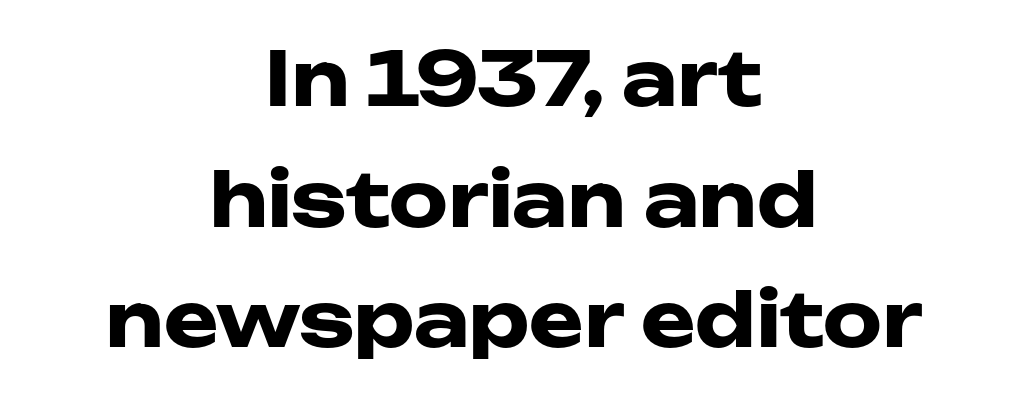
The image shows 74 px heavy, wide sans-serif type, upright; set centered, normal line spacing (1.63x), normal letter spacing, not underlined; low stroke contrast and a medium x-height.
